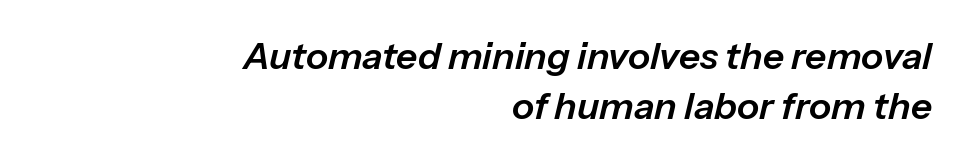
{"italic": "yes", "lean": "right", "slant_degrees": 13, "width": "normal", "stroke_contrast": "low", "x_height": "medium", "monospaced": "no", "underline": "no", "align": "right", "line_spacing": "normal", "line_spacing_ratio": 1.36, "letter_spacing": "normal", "letter_spacing_em": 0.0, "glyph_px": 37}
